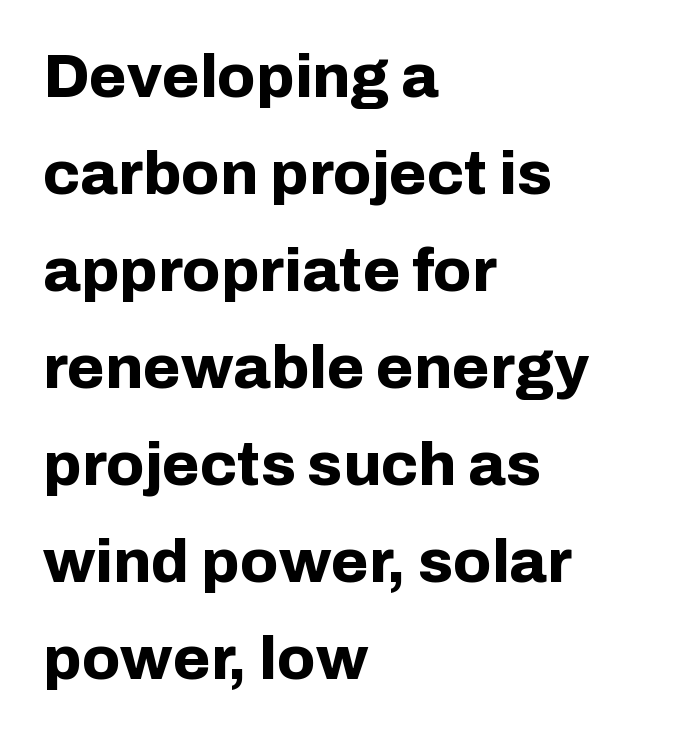
Q: Is the text bold? A: Yes.
Q: Is the text italic (slanted)? A: No, it is upright.
Q: Is the typeface a serif or a sans-serif typeface? A: Sans-serif.
Q: Is the text underlined? A: No.
Q: How is the paragraph aligned? A: Left-aligned.
Q: Is the spacing between letters normal or unusually wide? A: Normal.
Q: Is the spacing between lines tight, normal or loose? A: Normal.
Q: Width (condensed, normal, or wide)? A: Normal.
Q: Stroke contrast? A: Low.
Q: x-height? A: Medium.
Q: Monospaced? A: No.
